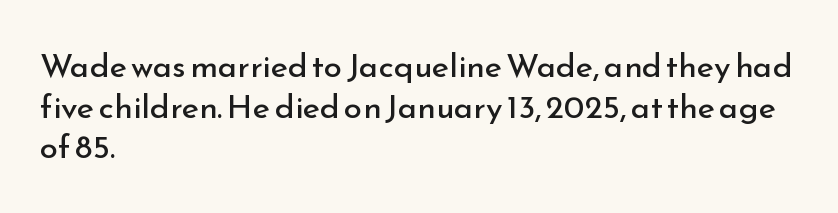
Q: Is the text bold? A: No.
Q: Is the text italic (slanted)? A: No, it is upright.
Q: Is the typeface a serif or a sans-serif typeface? A: Sans-serif.
Q: Is the text underlined? A: No.
Q: How is the paragraph aligned? A: Left-aligned.
Q: Is the spacing between letters normal or unusually wide? A: Normal.
Q: Width (condensed, normal, or wide)? A: Normal.
Q: Stroke contrast? A: Low.
Q: x-height? A: Small.
Q: Monospaced? A: No.
